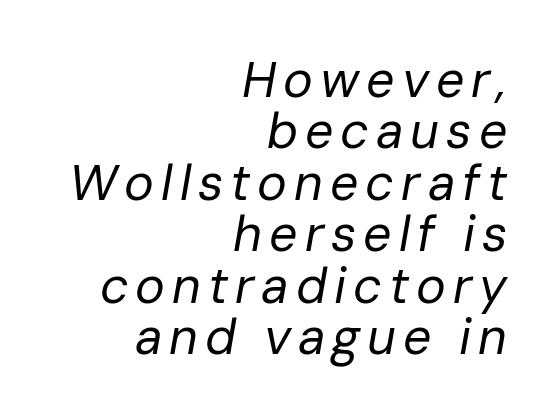
{"italic": "yes", "lean": "right", "slant_degrees": 10, "bold": "no", "weight": "regular", "width": "normal", "stroke_contrast": "low", "x_height": "medium", "monospaced": "no", "underline": "no", "align": "right", "line_spacing": "tight", "line_spacing_ratio": 1.03, "glyph_px": 50}
